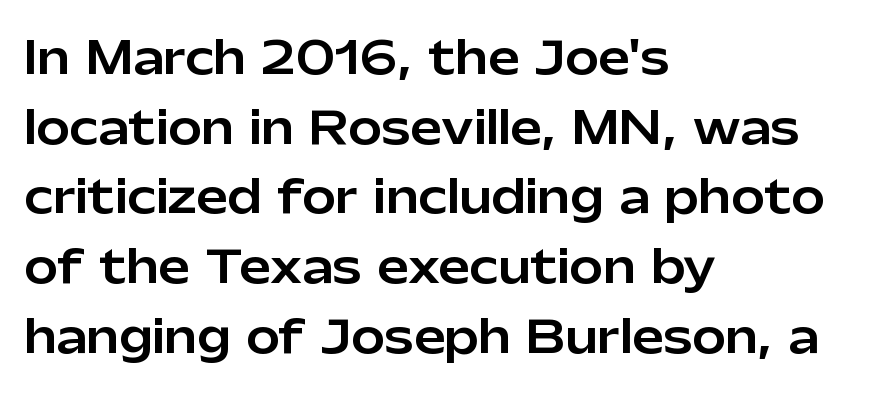
Q: Is the text italic (slanted)? A: No, it is upright.
Q: Is the typeface a serif or a sans-serif typeface? A: Sans-serif.
Q: Is the text underlined? A: No.
Q: How is the paragraph aligned? A: Left-aligned.
Q: Is the spacing between letters normal or unusually wide? A: Normal.
Q: Is the spacing between lines tight, normal or loose? A: Normal.
Q: Width (condensed, normal, or wide)? A: Normal.
Q: Stroke contrast? A: Low.
Q: x-height? A: Medium.
Q: Monospaced? A: No.
